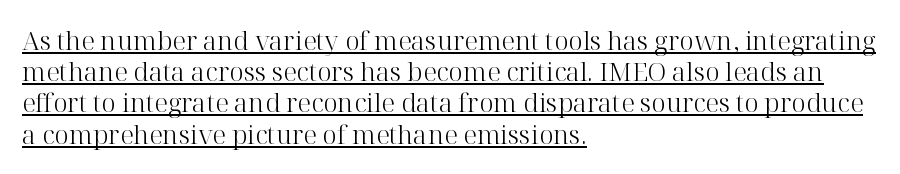
Q: Is the text bold? A: No.
Q: Is the text italic (slanted)? A: No, it is upright.
Q: Is the text underlined? A: Yes.
Q: How is the paragraph aligned? A: Left-aligned.
Q: Is the spacing between letters normal or unusually wide? A: Normal.
